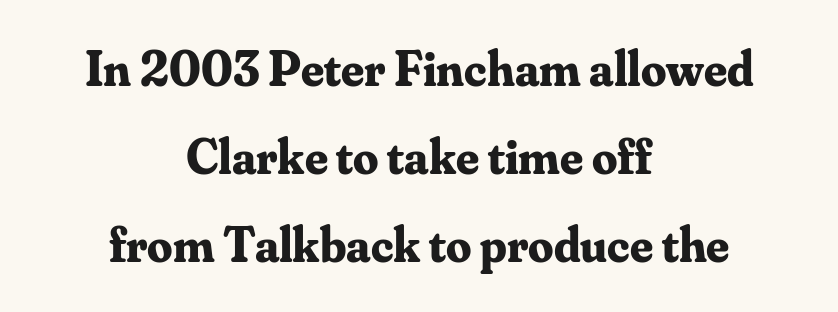
The image shows 50 px bold serif type, upright; set centered, line spacing 1.76x, normal letter spacing, not underlined; medium stroke contrast and a small x-height.
